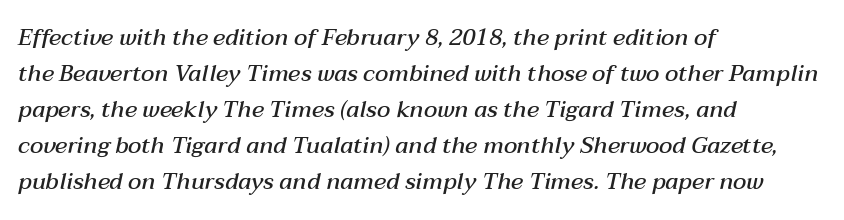
Q: Is the text bold? A: Semi-bold.
Q: Is the text italic (slanted)? A: Yes, it leans right by about 12 degrees.
Q: Is the text underlined? A: No.
Q: How is the paragraph aligned? A: Left-aligned.
Q: Is the spacing between letters normal or unusually wide? A: Normal.
Q: Is the spacing between lines tight, normal or loose? A: Normal.
